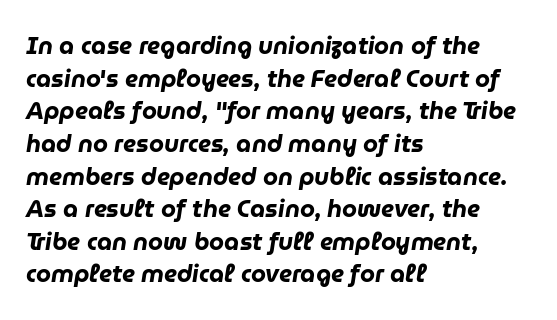
The vertical gap from one line to the next is medium. The foot of each line stays bare and open. There is no visible air inserted between adjacent glyphs. In terms of weight, the rendering is a true, heavy bold. The glyphs look as if they've been sheared to an angle.
